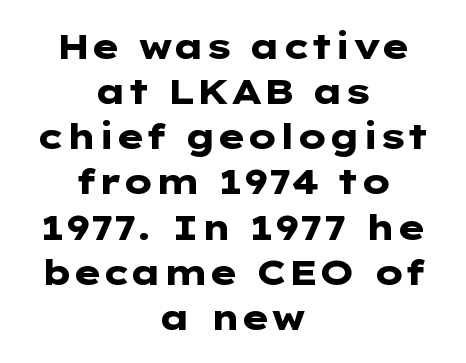
The designer left line spacing at the default. I'd describe the lettering as bold — thick and assertive. A typesetter would call this zero additional tracking. Typeset on center — no edge is straight. Every character sits straight up, as roman type does.
